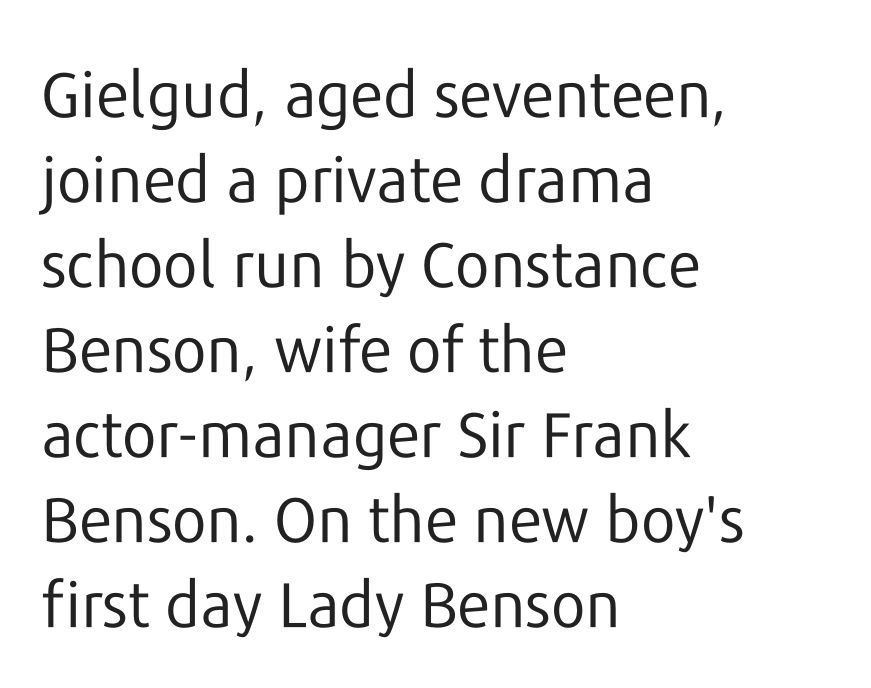
The image shows 63 px regular-weight sans-serif type, upright; set left-aligned, normal line spacing (1.35x), normal letter spacing, not underlined; low stroke contrast and a medium x-height.
